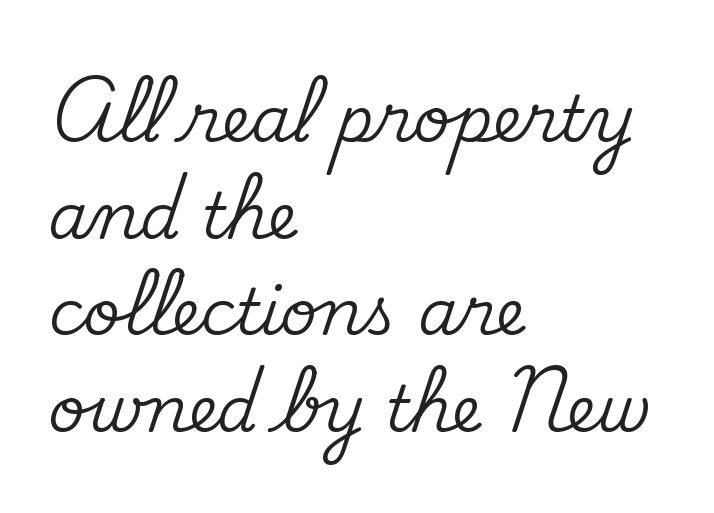
The image shows 64 px text type; set left-aligned, normal line spacing (1.51x), normal letter spacing, not underlined; medium stroke contrast and a small x-height.
